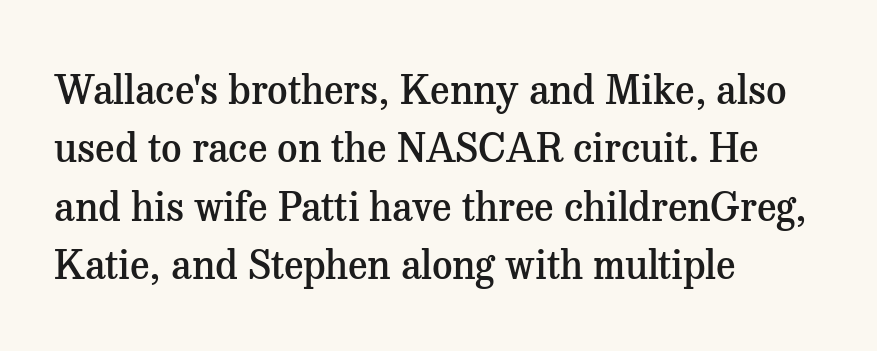
Q: Is the text bold? A: Semi-bold.
Q: Is the text italic (slanted)? A: No, it is upright.
Q: Is the typeface a serif or a sans-serif typeface? A: Serif.
Q: Is the text underlined? A: No.
Q: How is the paragraph aligned? A: Left-aligned.
Q: Is the spacing between letters normal or unusually wide? A: Normal.
Q: Is the spacing between lines tight, normal or loose? A: Normal.
Q: Width (condensed, normal, or wide)? A: Normal.
Q: Stroke contrast? A: Medium.
Q: x-height? A: Medium.
Q: Monospaced? A: No.
